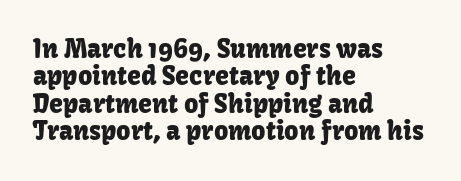
The passage is arranged the way most books set body copy — flush left. Default kerning and tracking; the words read as compact shapes. Interline gaps are noticeably narrow in this sample. Type without underlining. Unlike italic type, these characters show no tilt at all.
